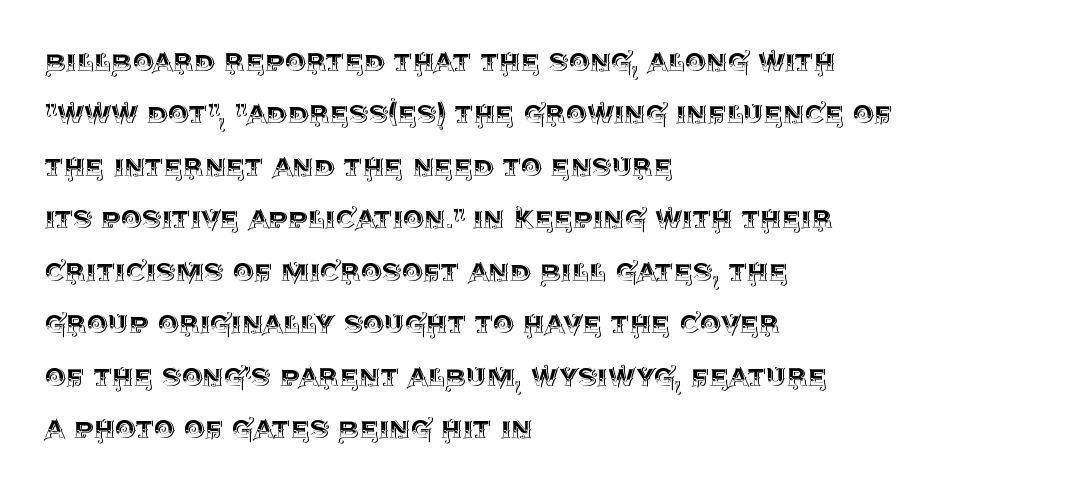
Q: Is the text italic (slanted)? A: No, it is upright.
Q: Is the text underlined? A: No.
Q: How is the paragraph aligned? A: Left-aligned.
Q: Is the spacing between letters normal or unusually wide? A: Normal.
Q: Is the spacing between lines tight, normal or loose? A: Normal.
Q: Width (condensed, normal, or wide)? A: Normal.
Q: x-height? A: Large.
Q: Monospaced? A: No.
